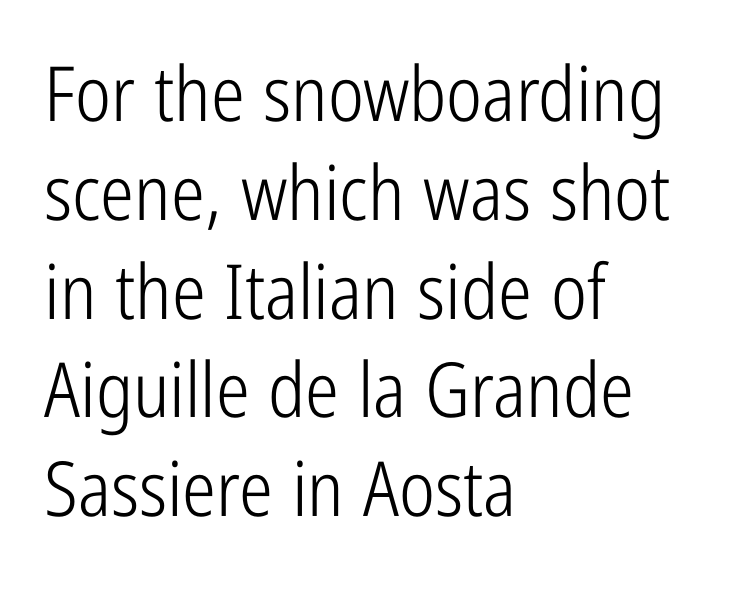
{"serif": "no", "italic": "no", "bold": "no", "weight": "light", "width": "condensed", "stroke_contrast": "low", "x_height": "medium", "monospaced": "no", "underline": "no", "align": "left", "line_spacing": "normal", "line_spacing_ratio": 1.3, "letter_spacing": "normal", "letter_spacing_em": 0.0, "glyph_px": 76}
